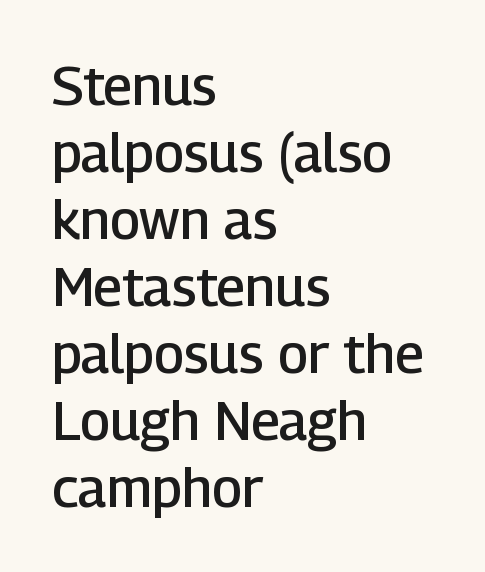
I'd describe the lettering as semibold — firm but not a full bold. The passage shown is typed in a proportional face where columns would drift. Left-aligned paragraph, ragged on the right. Designer's note — italics off, roman on.
